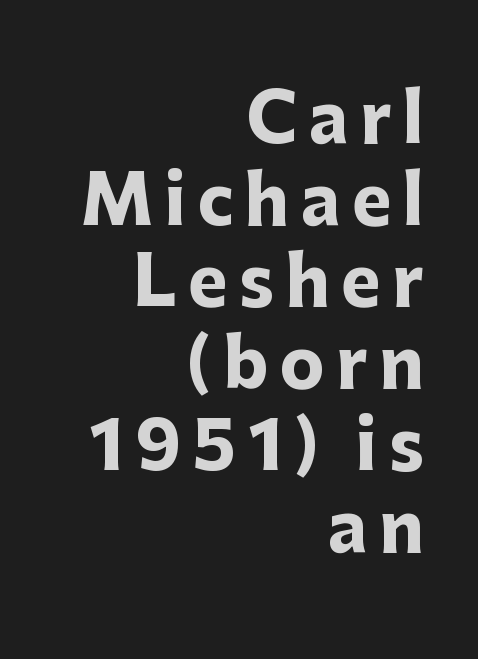
{"serif": "no", "italic": "no", "bold": "yes", "weight": "heavy", "width": "normal", "stroke_contrast": "low", "x_height": "medium", "monospaced": "no", "underline": "no", "align": "right", "line_spacing_ratio": 1.22, "glyph_px": 67}
